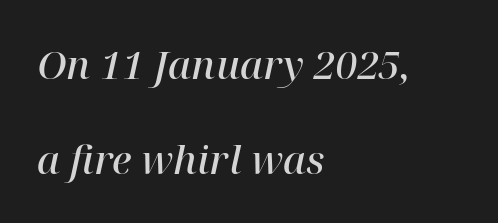
Is the type slanted? Yes — the strokes lean at a clear angle. If you measured baseline to baseline, you'd find a long distance. Nobody touched the tracking dial on this one. The font is running at a semibold setting, under full bold. Caption: multi-line text, flush left, ragged right. Is this a fixed-width face? No — the glyphs have proportional, varying widths.
